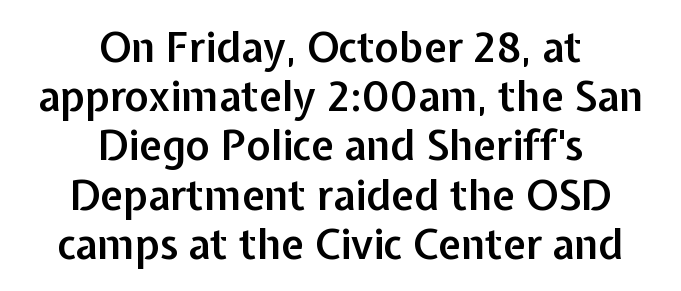
The image shows 41 px semibold sans-serif type, upright; set centered, line spacing 1.2x, normal letter spacing, not underlined; low stroke contrast and a medium x-height.
